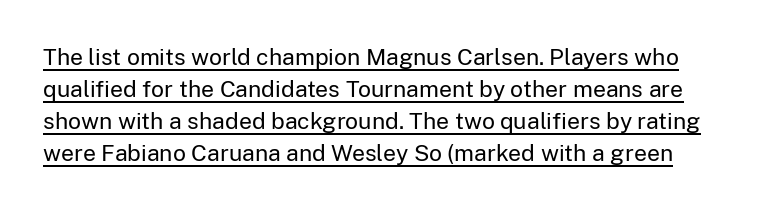
Regular leading. Characters remain perfectly vertical along every line. Beneath each row of characters lies a ruled line. These lines keep a tight, regular rhythm from letter to letter. Ink coverage per letter is moderate at most.
